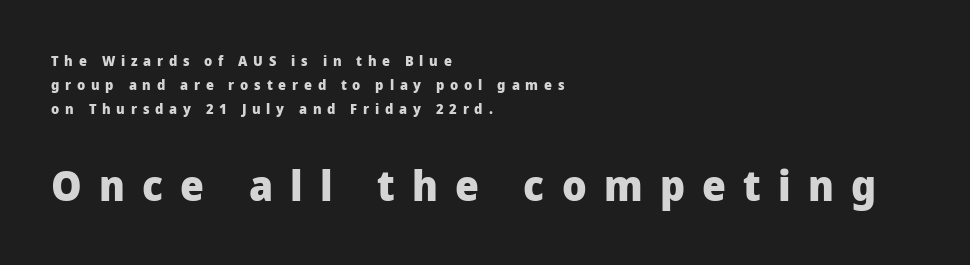
The glyphs have the mass of a bold cut. The face used here is proportionally spaced, like ordinary book or web type. The type is letterspaced generously, with wide tracking. The line-height multiplier appears to be the usual default.
